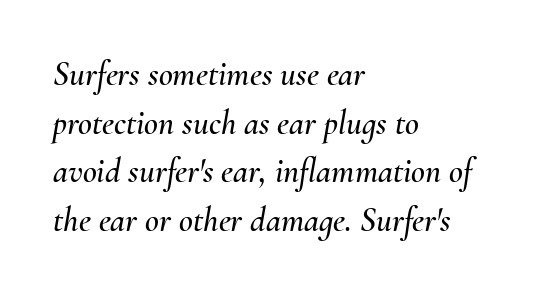
Q: Is the text italic (slanted)? A: Yes, it leans right by about 10 degrees.
Q: Is the text underlined? A: No.
Q: How is the paragraph aligned? A: Left-aligned.
Q: Is the spacing between letters normal or unusually wide? A: Normal.
Q: Is the spacing between lines tight, normal or loose? A: Normal.
Q: Width (condensed, normal, or wide)? A: Normal.
Q: Stroke contrast? A: Medium.
Q: x-height? A: Small.
Q: Monospaced? A: No.
